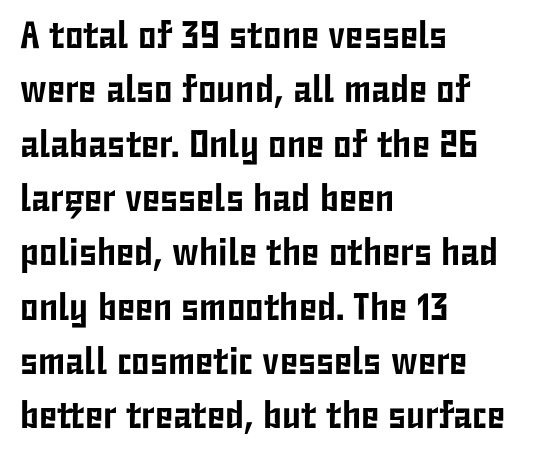
The rendering uses a moderate line-height, typical for paragraphs. Nobody touched the tracking dial on this one. Nobody drew a line under any word here. If you drew a line through each stem, it would be perfectly vertical. Do the characters align in a grid? No, the font is proportional. A student would call this left alignment; a typographer would say flush left, rag right.
